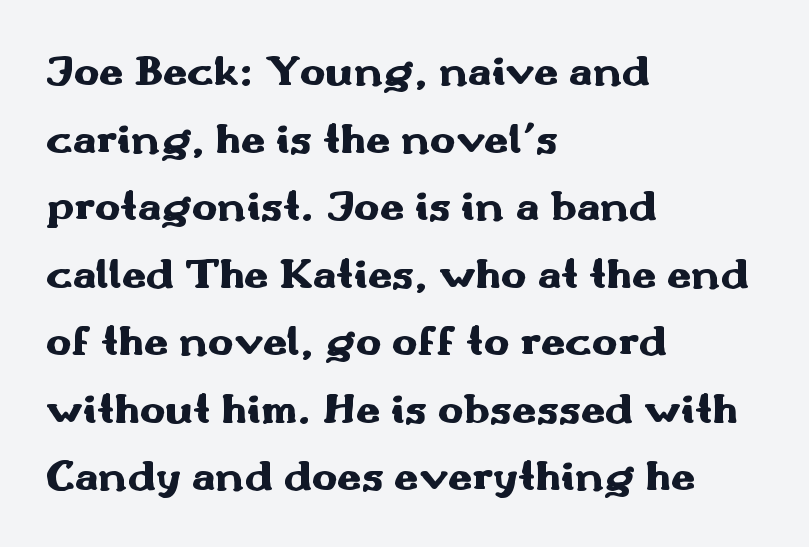
Q: Is the text bold? A: Yes.
Q: Is the text italic (slanted)? A: No, it is upright.
Q: Is the typeface a serif or a sans-serif typeface? A: Sans-serif.
Q: Is the text underlined? A: No.
Q: How is the paragraph aligned? A: Left-aligned.
Q: Is the spacing between letters normal or unusually wide? A: Normal.
Q: Is the spacing between lines tight, normal or loose? A: Normal.
Q: Width (condensed, normal, or wide)? A: Wide.
Q: Stroke contrast? A: Medium.
Q: x-height? A: Small.
Q: Monospaced? A: No.
